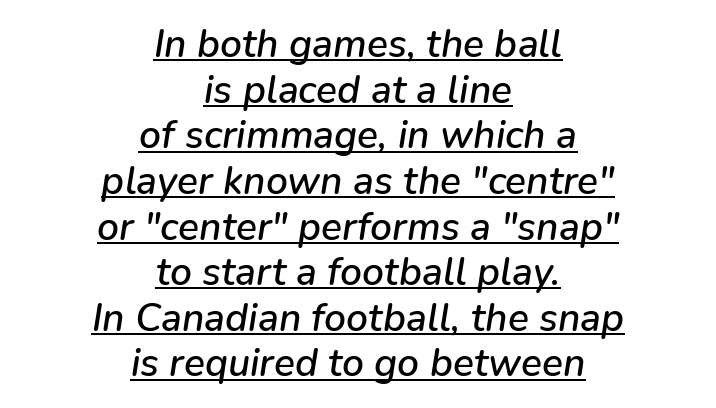
Both edges are ragged and mirror each other, which tells us the setting is centered. Here the designer chose a conventional face with non-uniform glyph widths. The face used here has a pronounced slope to its letters. A typesetter would call this zero additional tracking. Every word sits above its own underline.
